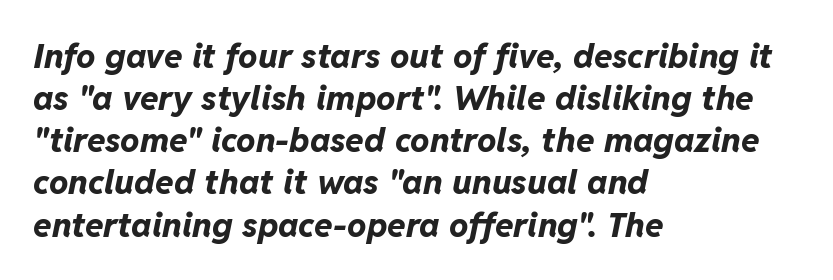
The image shows 34 px bold type, italic (leaning right); set left-aligned, line spacing 1.24x, normal letter spacing, not underlined; low stroke contrast and a medium x-height.
